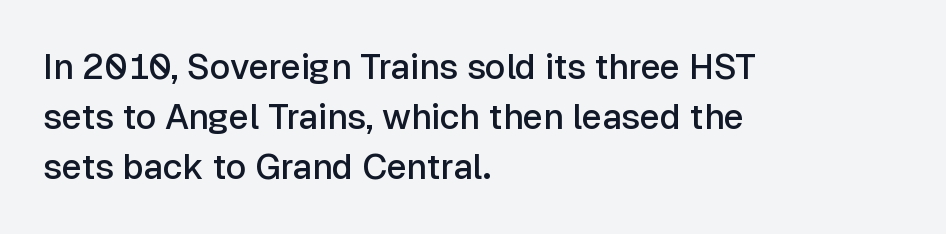
Q: Is the text bold? A: Semi-bold.
Q: Is the text italic (slanted)? A: No, it is upright.
Q: Is the typeface a serif or a sans-serif typeface? A: Sans-serif.
Q: Is the text underlined? A: No.
Q: How is the paragraph aligned? A: Left-aligned.
Q: Is the spacing between letters normal or unusually wide? A: Normal.
Q: Is the spacing between lines tight, normal or loose? A: Normal.
Q: Width (condensed, normal, or wide)? A: Normal.
Q: Stroke contrast? A: Low.
Q: x-height? A: Medium.
Q: Monospaced? A: No.
